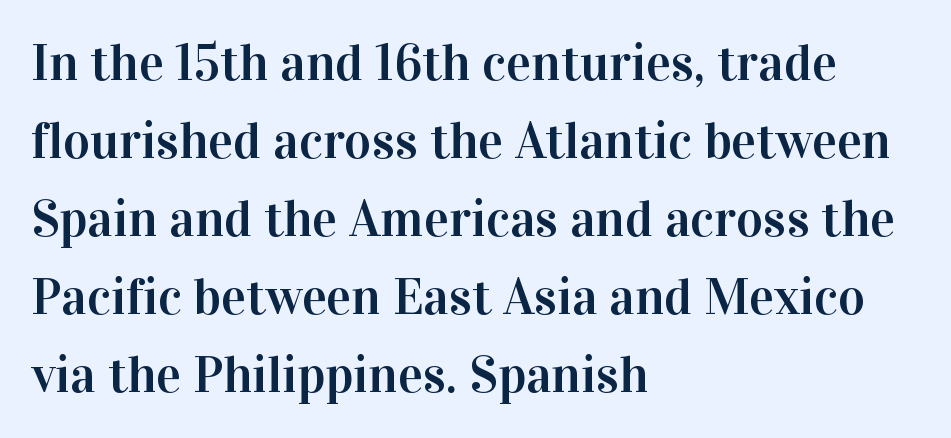
Q: Is the text italic (slanted)? A: No, it is upright.
Q: Is the typeface a serif or a sans-serif typeface? A: Serif.
Q: Is the text underlined? A: No.
Q: How is the paragraph aligned? A: Left-aligned.
Q: Is the spacing between letters normal or unusually wide? A: Normal.
Q: Is the spacing between lines tight, normal or loose? A: Normal.
Q: Width (condensed, normal, or wide)? A: Normal.
Q: Stroke contrast? A: High.
Q: x-height? A: Medium.
Q: Monospaced? A: No.
